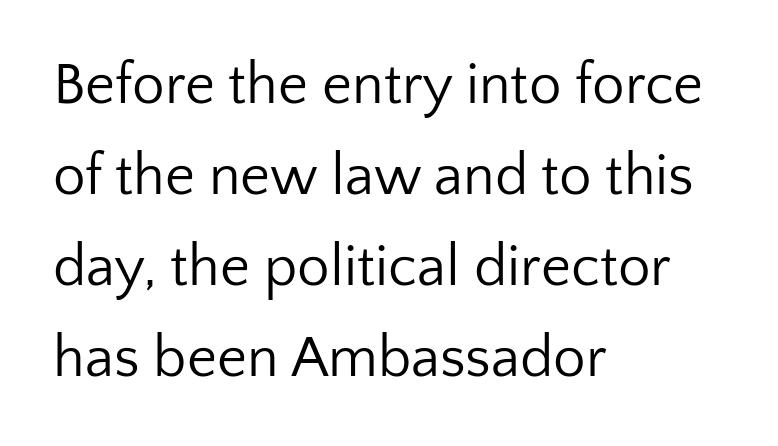
Q: Is the text bold? A: No.
Q: Is the text italic (slanted)? A: No, it is upright.
Q: Is the typeface a serif or a sans-serif typeface? A: Sans-serif.
Q: Is the text underlined? A: No.
Q: How is the paragraph aligned? A: Left-aligned.
Q: Is the spacing between letters normal or unusually wide? A: Normal.
Q: Is the spacing between lines tight, normal or loose? A: Normal.
Q: Width (condensed, normal, or wide)? A: Normal.
Q: Stroke contrast? A: Low.
Q: x-height? A: Medium.
Q: Monospaced? A: No.
